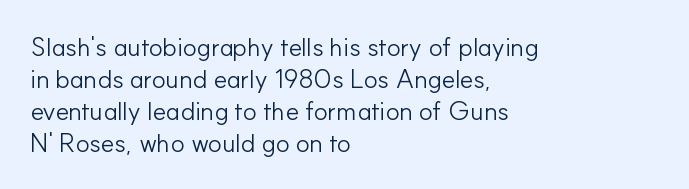
The image shows 26 px text type, upright; set left-aligned, line spacing 1.23x, normal letter spacing, not underlined.
